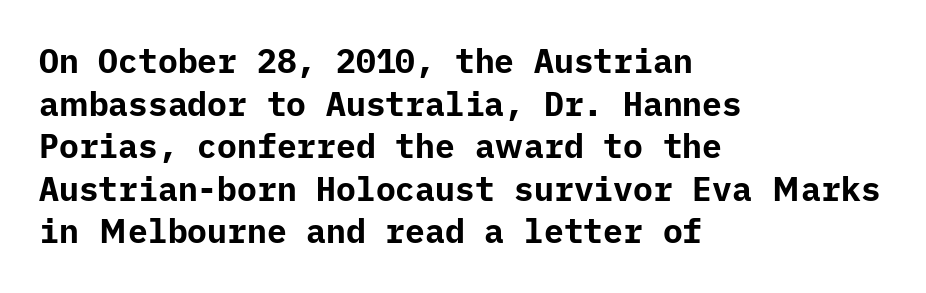
The image shows 33 px bold sans-serif type, upright; set left-aligned, normal line spacing (1.29x), normal letter spacing, not underlined; low stroke contrast and a medium x-height.
